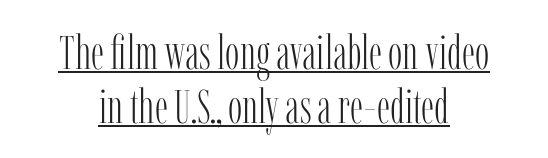
The image shows 48 px light, condensed serif type, upright; set tight line spacing (1.12x), normal letter spacing, underlined; low stroke contrast and a medium x-height.
